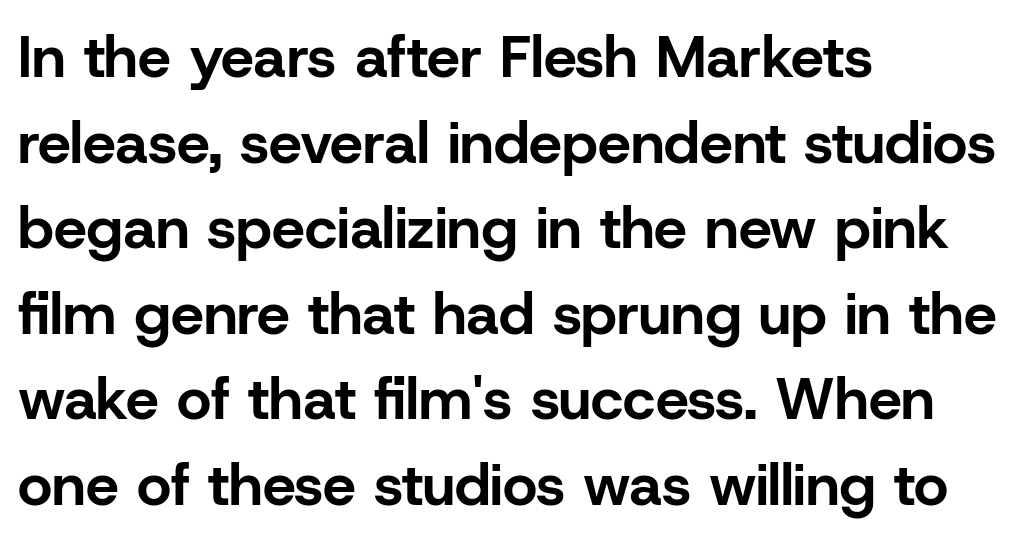
{"serif": "no", "italic": "no", "bold": "yes", "weight": "bold", "width": "normal", "stroke_contrast": "low", "x_height": "medium", "monospaced": "no", "underline": "no", "align": "left", "line_spacing": "normal", "line_spacing_ratio": 1.45, "letter_spacing": "normal", "letter_spacing_em": 0.0, "glyph_px": 59}
